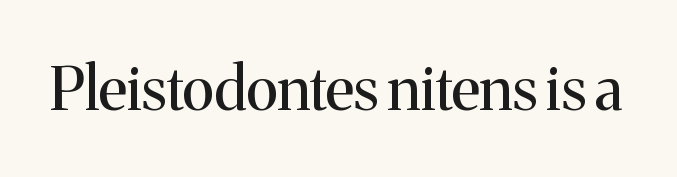
The image shows 60 px regular-weight serif type, upright; set normal letter spacing, not underlined; medium stroke contrast and a medium x-height.
